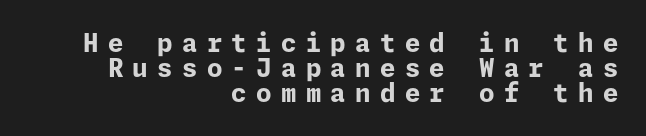
Q: Is the text bold? A: Yes.
Q: Is the text italic (slanted)? A: No, it is upright.
Q: Is the text underlined? A: No.
Q: How is the paragraph aligned? A: Right-aligned.
Q: Is the spacing between letters normal or unusually wide? A: Unusually wide.
Q: Is the spacing between lines tight, normal or loose? A: Tight.
